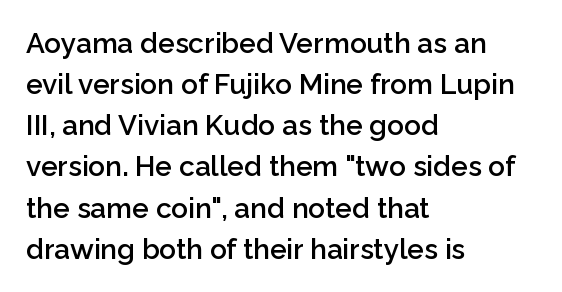
Caption: standard tracking, unaltered. Grotesque or geometric, the face here clearly has no serifs. The letters stand upright; this is a roman face. How heavy is the stroke? Medium-heavy — a semibold, shy of bold. Reading down the column, the eye jumps a familiar distance to each next line. The passage shown is not underscored anywhere.
